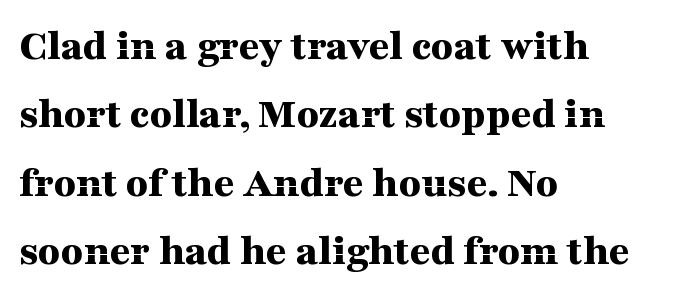
Q: Is the text bold? A: Yes.
Q: Is the text italic (slanted)? A: No, it is upright.
Q: Is the typeface a serif or a sans-serif typeface? A: Serif.
Q: Is the text underlined? A: No.
Q: How is the paragraph aligned? A: Left-aligned.
Q: Is the spacing between letters normal or unusually wide? A: Normal.
Q: Is the spacing between lines tight, normal or loose? A: Normal.
Q: Width (condensed, normal, or wide)? A: Wide.
Q: Stroke contrast? A: Medium.
Q: x-height? A: Medium.
Q: Monospaced? A: No.
